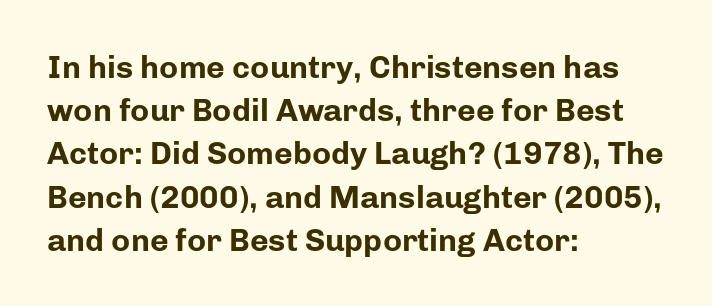
Q: Is the text bold? A: Yes.
Q: Is the text italic (slanted)? A: No, it is upright.
Q: Is the typeface a serif or a sans-serif typeface? A: Sans-serif.
Q: Is the text underlined? A: No.
Q: How is the paragraph aligned? A: Left-aligned.
Q: Is the spacing between letters normal or unusually wide? A: Normal.
Q: Is the spacing between lines tight, normal or loose? A: Normal.
Q: Width (condensed, normal, or wide)? A: Normal.
Q: Stroke contrast? A: Low.
Q: x-height? A: Medium.
Q: Monospaced? A: No.
